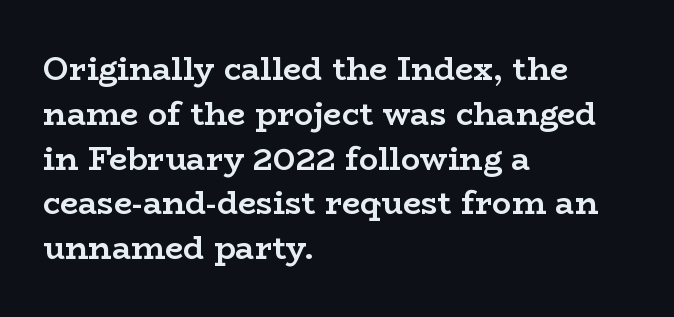
{"serif": "yes", "italic": "no", "bold": "yes", "weight": "semibold", "width": "wide", "stroke_contrast": "low", "x_height": "medium", "monospaced": "no", "underline": "no", "align": "left", "line_spacing": "normal", "line_spacing_ratio": 1.4, "letter_spacing": "normal", "letter_spacing_em": 0.0, "glyph_px": 32}
